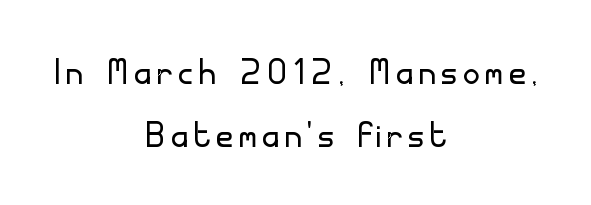
{"serif": "no", "italic": "no", "bold": "no", "weight": "light", "width": "normal", "stroke_contrast": "low", "x_height": "small", "monospaced": "no", "underline": "no", "align": "center", "line_spacing": "normal", "line_spacing_ratio": 1.4, "glyph_px": 45}
